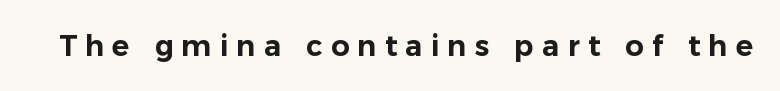
Q: Is the text italic (slanted)? A: No, it is upright.
Q: Is the typeface a serif or a sans-serif typeface? A: Sans-serif.
Q: Is the text underlined? A: No.
Q: Is the spacing between letters normal or unusually wide? A: Unusually wide.
Q: Width (condensed, normal, or wide)? A: Normal.
Q: Stroke contrast? A: Low.
Q: x-height? A: Medium.
Q: Monospaced? A: No.
